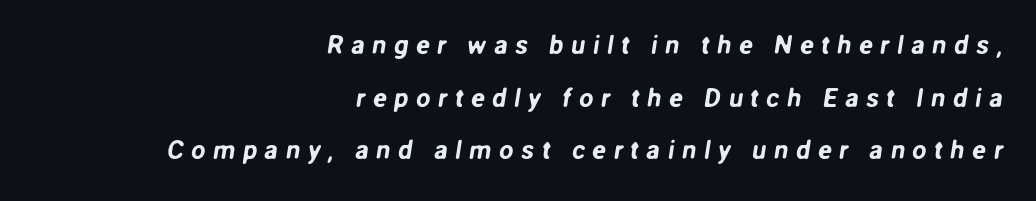
Q: Is the text underlined? A: No.
Q: How is the paragraph aligned? A: Right-aligned.
Q: Is the spacing between letters normal or unusually wide? A: Unusually wide.
Q: Is the spacing between lines tight, normal or loose? A: Loose.
